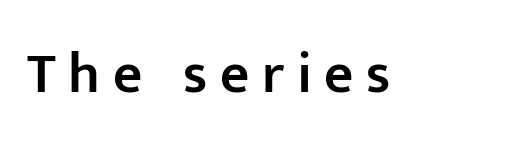
Q: Is the text bold? A: Semi-bold.
Q: Is the text italic (slanted)? A: No, it is upright.
Q: Is the typeface a serif or a sans-serif typeface? A: Sans-serif.
Q: Is the text underlined? A: No.
Q: Is the spacing between letters normal or unusually wide? A: Unusually wide.
Q: Width (condensed, normal, or wide)? A: Normal.
Q: Stroke contrast? A: Low.
Q: x-height? A: Medium.
Q: Monospaced? A: No.
